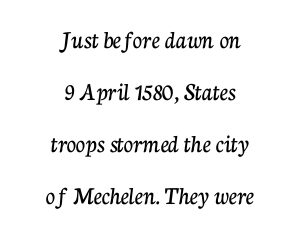
Q: Is the text italic (slanted)? A: Yes.
Q: Is the text underlined? A: No.
Q: How is the paragraph aligned? A: Centered.
Q: Is the spacing between letters normal or unusually wide? A: Normal.
Q: Is the spacing between lines tight, normal or loose? A: Loose.
